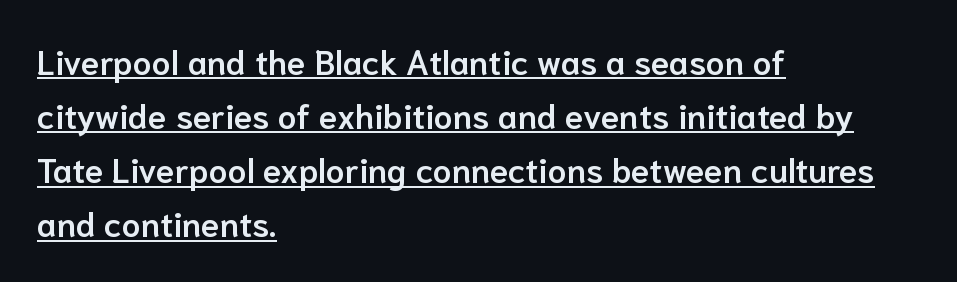
Q: Is the text bold? A: Semi-bold.
Q: Is the text italic (slanted)? A: No, it is upright.
Q: Is the typeface a serif or a sans-serif typeface? A: Sans-serif.
Q: Is the text underlined? A: Yes.
Q: How is the paragraph aligned? A: Left-aligned.
Q: Is the spacing between letters normal or unusually wide? A: Normal.
Q: Is the spacing between lines tight, normal or loose? A: Normal.
Q: Width (condensed, normal, or wide)? A: Normal.
Q: Stroke contrast? A: Low.
Q: x-height? A: Medium.
Q: Monospaced? A: No.
